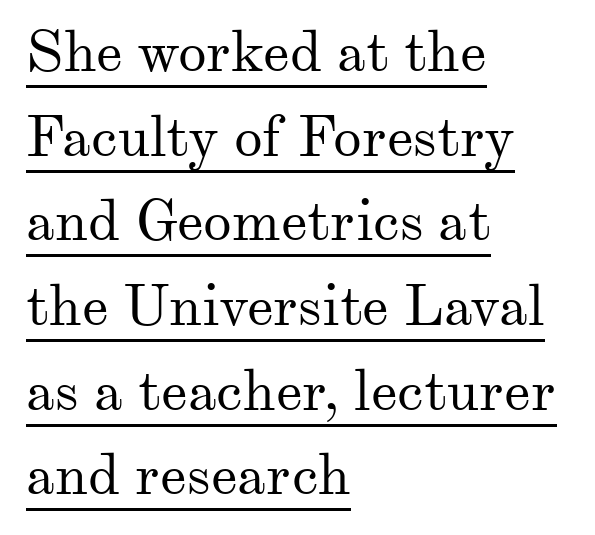
I'd call this a serif setting — the letters wear small feet. Notice how a bar underscores the lettering throughout. Vertical strokes here are truly vertical. Think of a printed novel: that variable character pitch is what you see here. Bold? No — there's no thickening of the strokes. Caption: standard tracking, unaltered.
